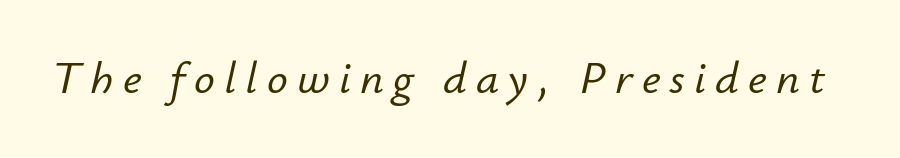
The image shows 46 px text type, italic (leaning right); set unusually wide letter spacing (+0.2 em), not underlined; low stroke contrast and a small x-height.
